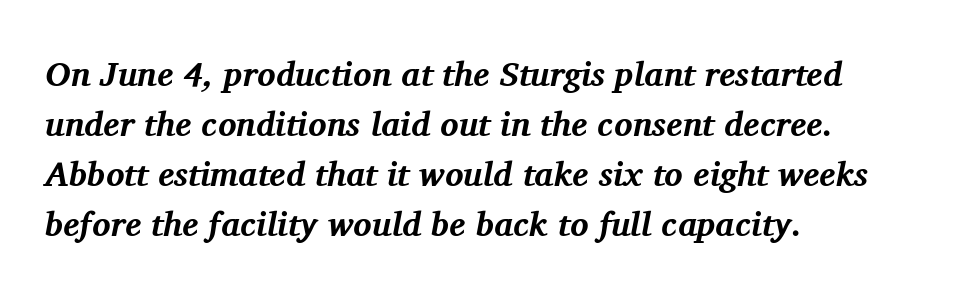
{"serif": "yes", "italic": "yes", "lean": "right", "slant_degrees": 11, "bold": "yes", "weight": "bold", "width": "normal", "stroke_contrast": "medium", "x_height": "medium", "monospaced": "no", "underline": "no", "align": "left", "line_spacing": "normal", "line_spacing_ratio": 1.47, "letter_spacing": "normal", "letter_spacing_em": 0.0, "glyph_px": 34}
